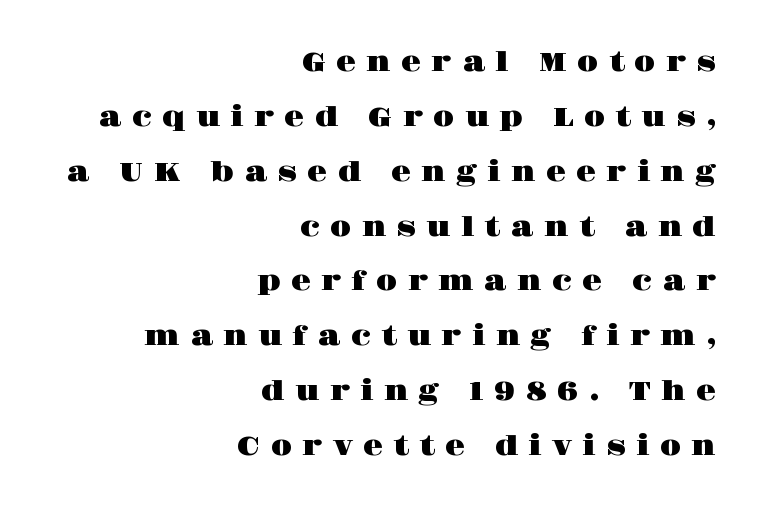
Is the block centered? No — it sits flush against the right margin. Words float on clear page, feet unadorned. This is roman type, the default non-slanted kind. Students, observe: this is what heavily led, spacious text looks like.
